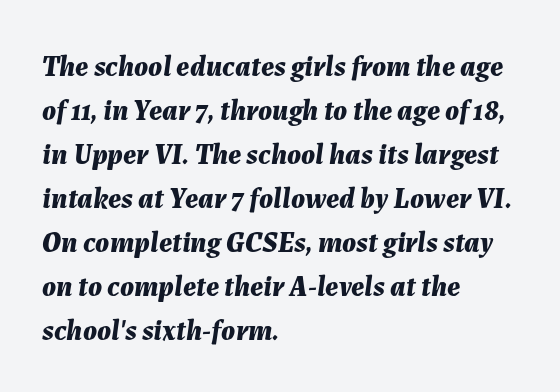
Q: Is the text bold? A: Yes.
Q: Is the text italic (slanted)? A: Yes, it leans right by about 7 degrees.
Q: Is the text underlined? A: No.
Q: How is the paragraph aligned? A: Left-aligned.
Q: Is the spacing between letters normal or unusually wide? A: Normal.
Q: Is the spacing between lines tight, normal or loose? A: Normal.
Q: Width (condensed, normal, or wide)? A: Normal.
Q: Stroke contrast? A: Medium.
Q: x-height? A: Medium.
Q: Monospaced? A: No.
